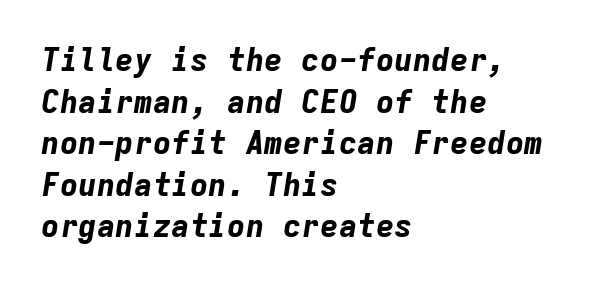
The image shows 31 px bold type, italic (leaning right), monospaced; set left-aligned, normal line spacing (1.34x), normal letter spacing, not underlined; low stroke contrast and a medium x-height.
